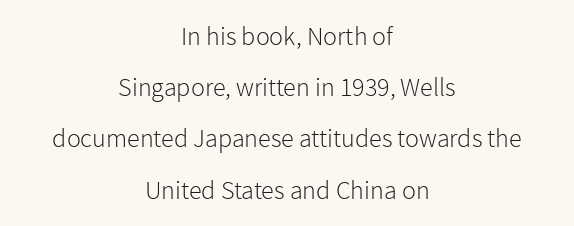
Q: Is the text bold? A: No.
Q: Is the text italic (slanted)? A: No, it is upright.
Q: Is the text underlined? A: No.
Q: How is the paragraph aligned? A: Centered.
Q: Is the spacing between letters normal or unusually wide? A: Normal.
Q: Is the spacing between lines tight, normal or loose? A: Loose.
